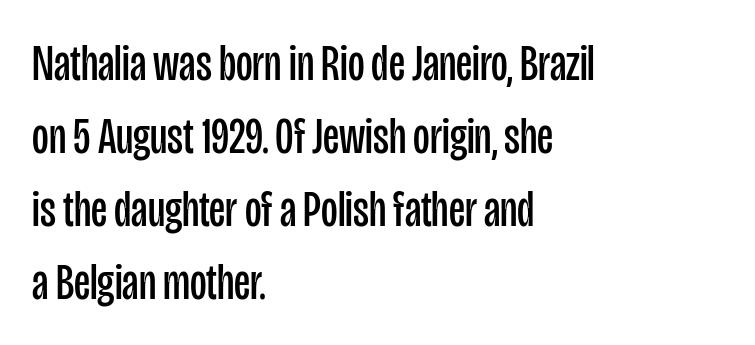
The image shows 51 px regular-weight, condensed sans-serif type, upright; set left-aligned, normal line spacing (1.43x), normal letter spacing, not underlined; low stroke contrast and a large x-height.
